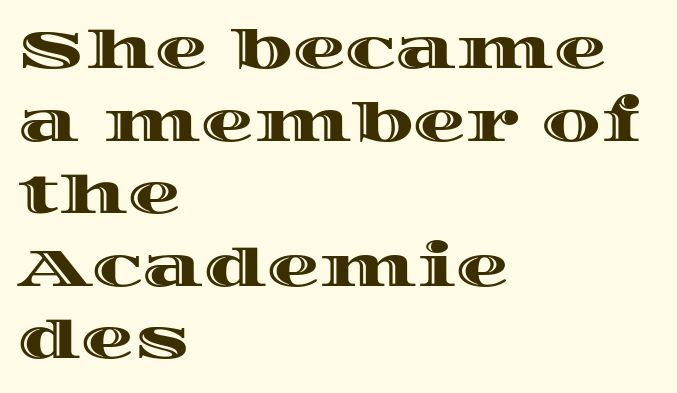
This rendering leaves character spacing at its baseline value. The paragraph has a hard left edge and a soft right edge. Each letter keeps its own natural width here, so spacing adapts to shape. Underlining? Definitely not there.
